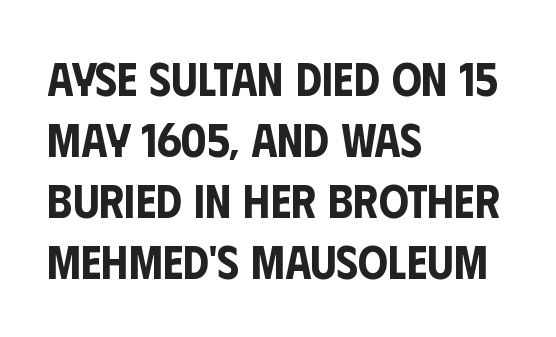
The rendering uses natural spacing where letterforms have individual widths. Summary of vertical rhythm: regular, with standard interline spacing. Each word holds together tightly as a unit, with standard inter-letter gaps. Layout note: lines flush left.
